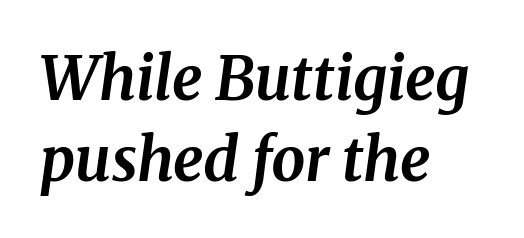
Q: Is the text bold? A: Yes.
Q: Is the text italic (slanted)? A: Yes, it leans right by about 8 degrees.
Q: Is the typeface a serif or a sans-serif typeface? A: Serif.
Q: Is the text underlined? A: No.
Q: How is the paragraph aligned? A: Left-aligned.
Q: Is the spacing between letters normal or unusually wide? A: Normal.
Q: Is the spacing between lines tight, normal or loose? A: Normal.
Q: Width (condensed, normal, or wide)? A: Normal.
Q: Stroke contrast? A: Medium.
Q: x-height? A: Medium.
Q: Monospaced? A: No.
